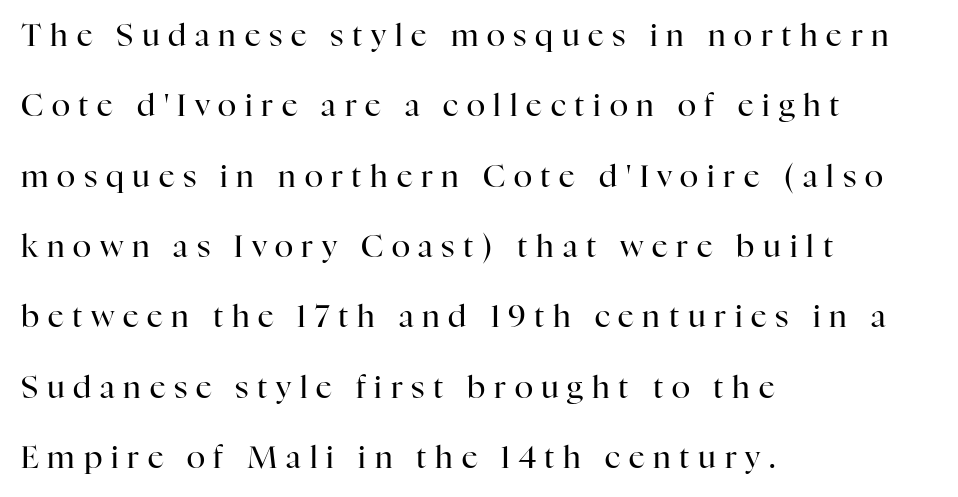
The image shows 31 px regular-weight serif type, upright; set left-aligned, loose line spacing (2.27x), unusually wide letter spacing (+0.28 em), not underlined; high stroke contrast and a medium x-height.
